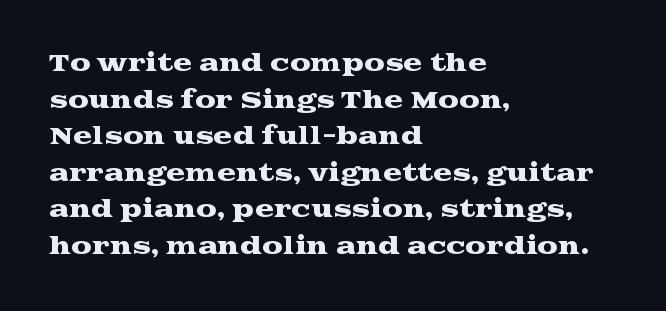
The image shows 23 px text type, upright; set left-aligned, normal line spacing (1.59x), normal letter spacing, not underlined.
